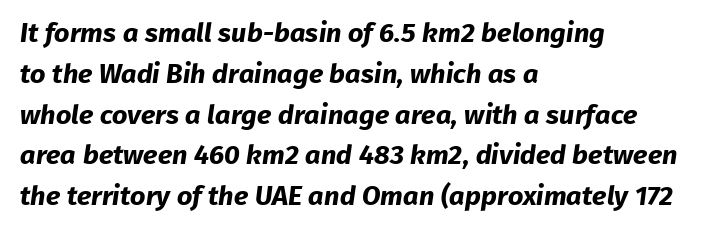
If you drew a ruler down the left edge, every line would touch it. Tracking value appears to be zero — textbook default spacing. In terms of weight, the rendering is a true, heavy bold. Horizontal bands of white between lines are of average thickness.
